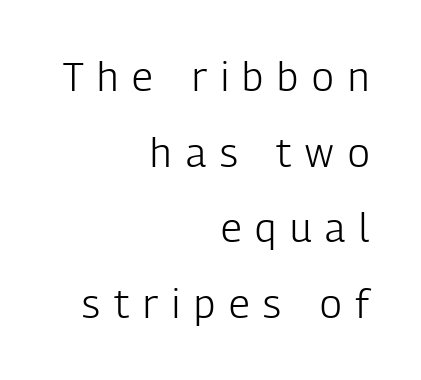
Ordinary non-slanted type is in use. These lines are composed in type without serifs. A quiet, ordinary-to-light weight characterises the typeface. Loose tracking; the words dissolve into strings of separated letters.
